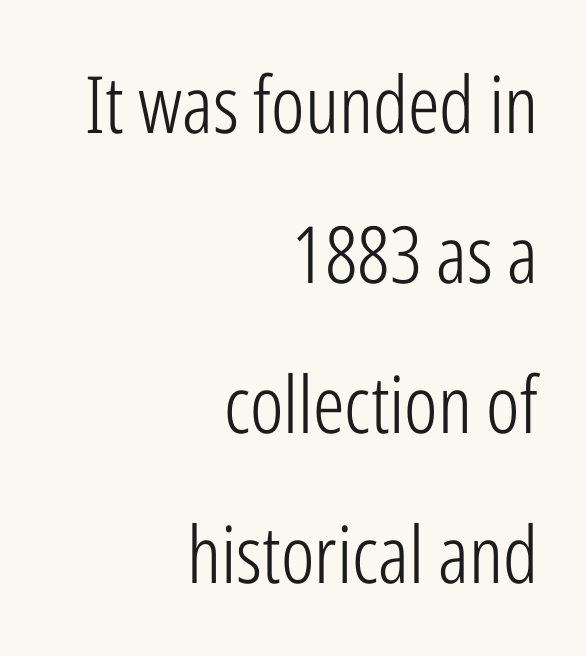
The image shows 79 px light, condensed sans-serif type, upright; set right-aligned, loose line spacing (1.9x), normal letter spacing, not underlined; low stroke contrast and a medium x-height.
